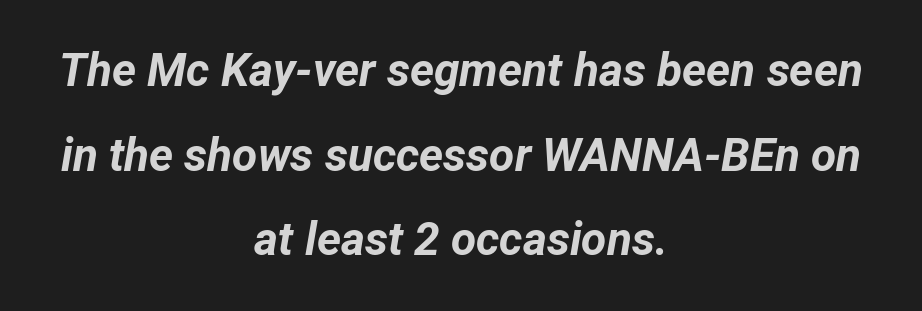
{"italic": "yes", "lean": "right", "slant_degrees": 12, "bold": "yes", "weight": "bold", "width": "normal", "stroke_contrast": "low", "x_height": "medium", "monospaced": "no", "underline": "no", "align": "center", "line_spacing_ratio": 1.84, "letter_spacing": "normal", "letter_spacing_em": 0.0, "glyph_px": 46}
